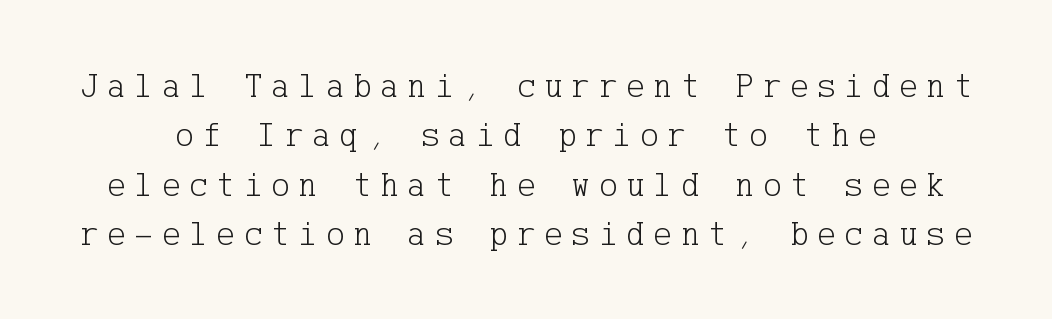
You can tell it's not italic because the verticals are truly vertical. Rows of type keep a routine distance in the vertical direction. Here the glyphs are tracked loosely, breaking word shapes into spaced letters. These lines are composed in type with serifs.
